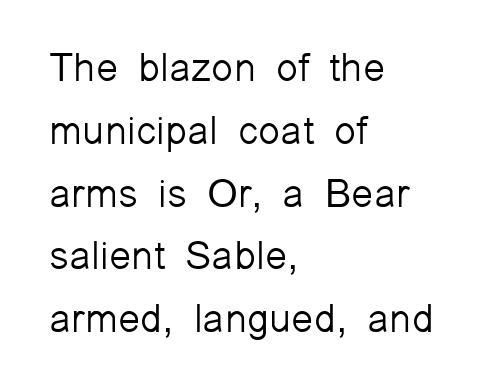
Line spacing here is normal. A clean baseline with only descenders dipping below it. Students, note that the glyphs here touch the page at normal intervals. Heft: none added — not bold. The lettering stays uniformly vertical, giving the passage a roman look.
